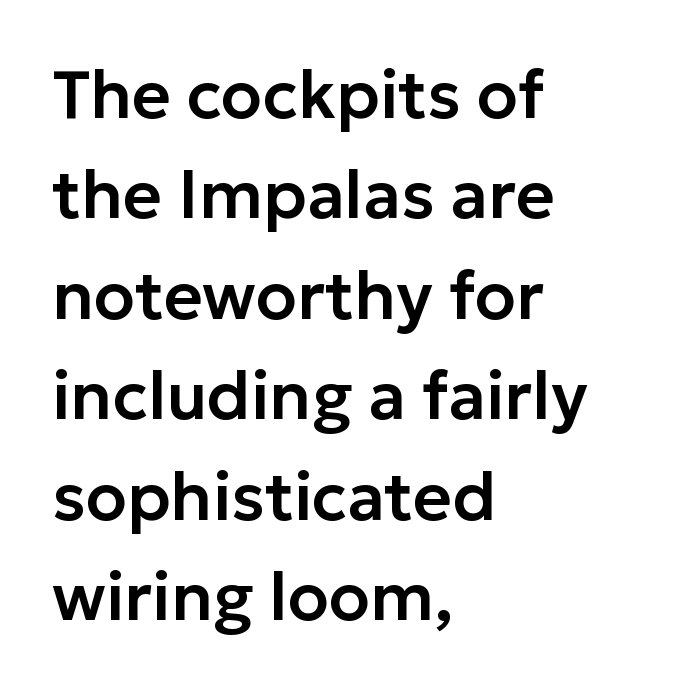
{"serif": "no", "italic": "no", "width": "normal", "stroke_contrast": "low", "x_height": "medium", "monospaced": "no", "underline": "no", "align": "left", "line_spacing": "normal", "line_spacing_ratio": 1.5, "letter_spacing": "normal", "letter_spacing_em": 0.0, "glyph_px": 67}
